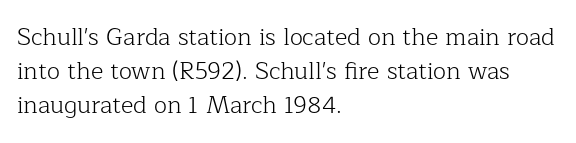
Q: Is the text bold? A: No.
Q: Is the text italic (slanted)? A: No, it is upright.
Q: Is the text underlined? A: No.
Q: How is the paragraph aligned? A: Left-aligned.
Q: Is the spacing between letters normal or unusually wide? A: Normal.
Q: Is the spacing between lines tight, normal or loose? A: Normal.
